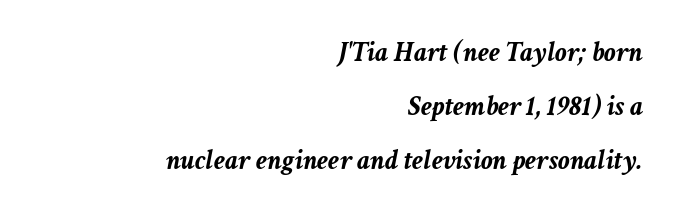
The image shows 29 px semibold type, italic (leaning right); set right-aligned, line spacing 1.86x, normal letter spacing, not underlined; low stroke contrast and a medium x-height.
